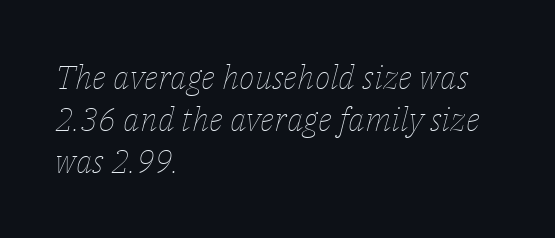
Students, observe: this is what conventionally led text looks like. Observe the lean: these are italic letterforms. In CSS terms this would be text-align: left. Think of a printed novel: that variable character pitch is what you see here. Tracking here is standard; glyphs follow each other at the usual distance.
